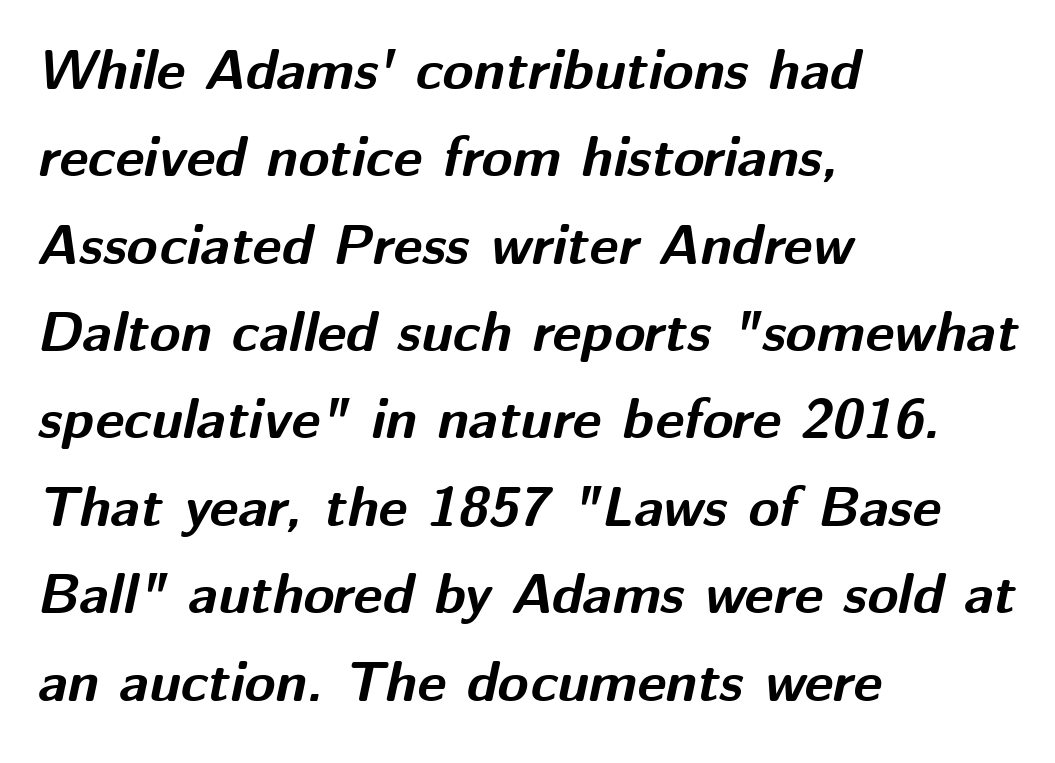
Q: Is the text bold? A: Yes.
Q: Is the text italic (slanted)? A: Yes, it leans right by about 12 degrees.
Q: Is the text underlined? A: No.
Q: How is the paragraph aligned? A: Left-aligned.
Q: Is the spacing between letters normal or unusually wide? A: Normal.
Q: Is the spacing between lines tight, normal or loose? A: Normal.
Q: Width (condensed, normal, or wide)? A: Normal.
Q: Stroke contrast? A: Medium.
Q: x-height? A: Medium.
Q: Monospaced? A: No.
